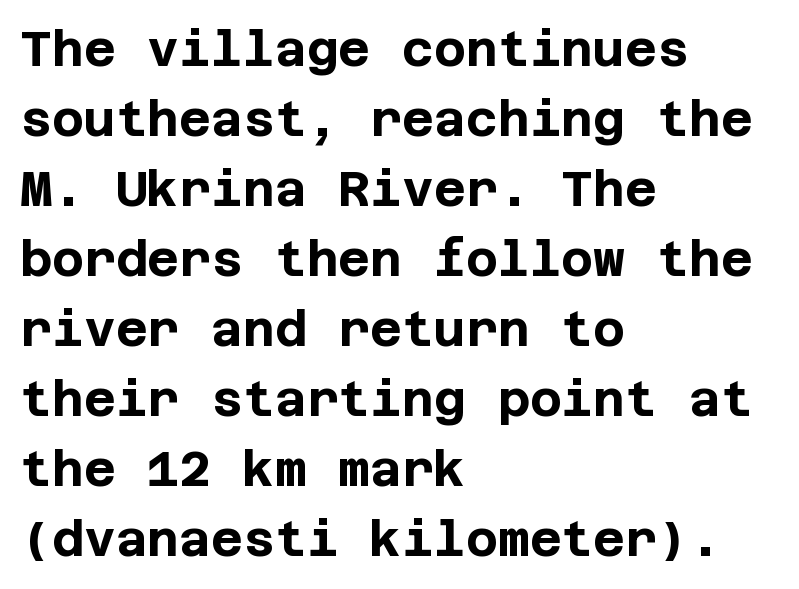
Lines of text with bare space underneath. These lines were composed using upright roman letters. Set as a true bold cut, around the 700 mark. In terms of leading, this rendering sits right in the middle. This is sans-serif lettering, the kind often seen on screens and signage. A student would call this left alignment; a typographer would say flush left, rag right.
